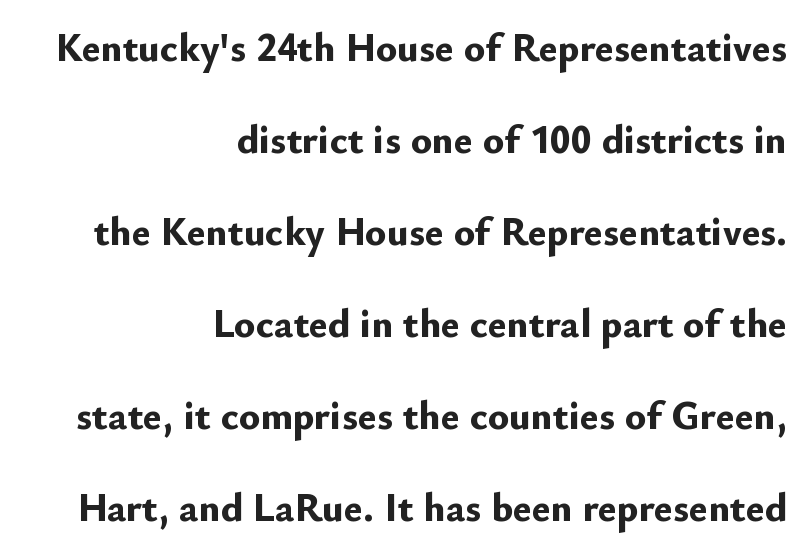
{"serif": "no", "italic": "no", "bold": "yes", "weight": "bold", "width": "normal", "stroke_contrast": "low", "x_height": "small", "monospaced": "no", "underline": "no", "align": "right", "line_spacing": "loose", "line_spacing_ratio": 2.3, "letter_spacing": "normal", "letter_spacing_em": 0.0, "glyph_px": 40}
